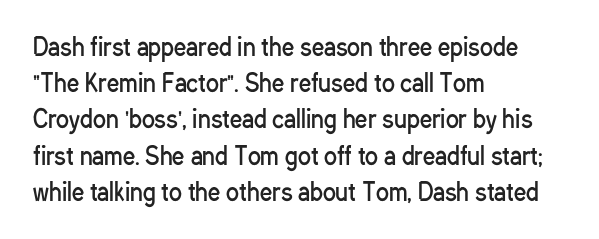
Q: Is the text bold? A: No.
Q: Is the text italic (slanted)? A: No, it is upright.
Q: Is the text underlined? A: No.
Q: How is the paragraph aligned? A: Left-aligned.
Q: Is the spacing between letters normal or unusually wide? A: Normal.
Q: Is the spacing between lines tight, normal or loose? A: Normal.
